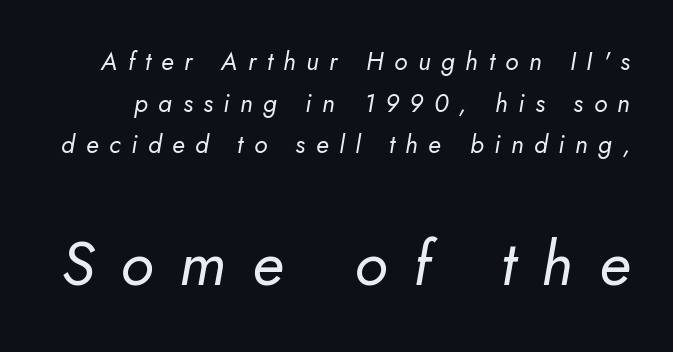
Vertically, the passage feels balanced, rows spaced as you'd expect. A typesetter would call this proportional, since set widths differ per character. Unbolded letterforms with no extra heft. Designer's note — italics engaged.
